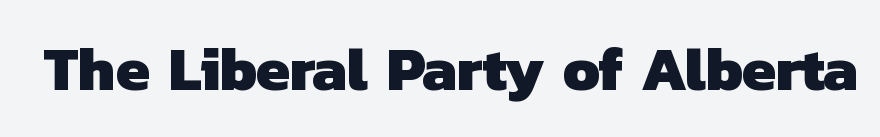
Tracking value appears to be zero — textbook default spacing. Note the varied advance widths — an 'i' is clearly narrower than an 'm'. Grotesque or geometric, the face here clearly has no serifs. In terms of weight, the rendering is a true, heavy bold. Letters rest on an invisible, unmarked baseline.
